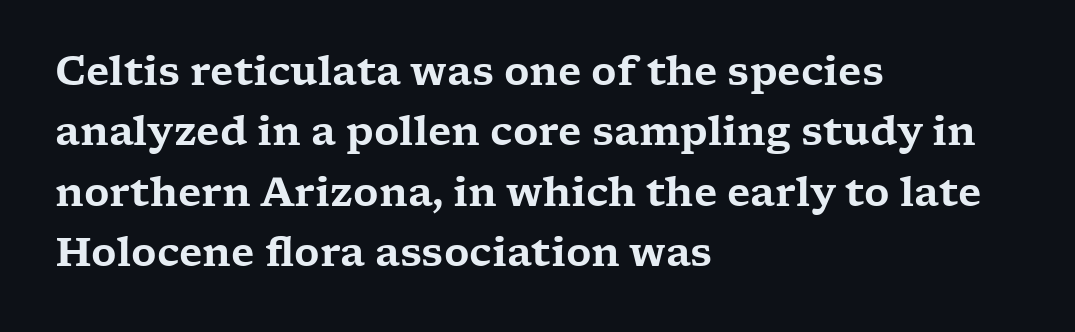
{"serif": "yes", "italic": "no", "width": "wide", "stroke_contrast": "low", "x_height": "medium", "monospaced": "no", "underline": "no", "align": "left", "line_spacing": "normal", "line_spacing_ratio": 1.55, "letter_spacing": "normal", "letter_spacing_em": 0.0, "glyph_px": 39}
